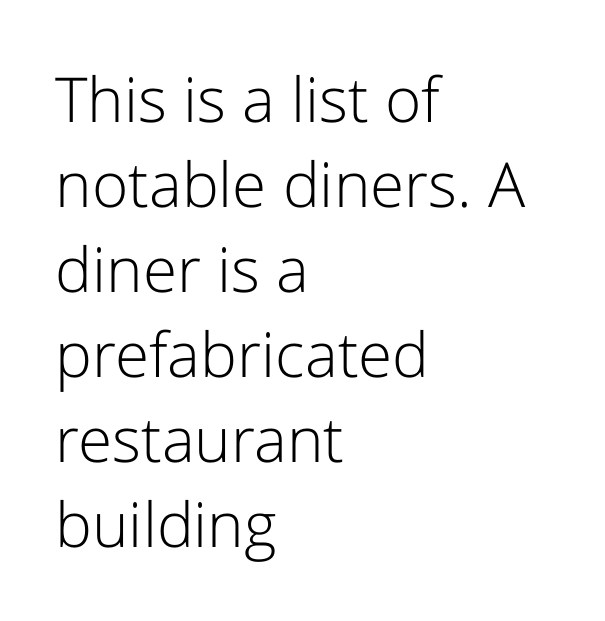
{"serif": "no", "italic": "no", "bold": "no", "weight": "light", "width": "normal", "stroke_contrast": "low", "x_height": "medium", "monospaced": "no", "underline": "no", "align": "left", "line_spacing": "normal", "line_spacing_ratio": 1.37, "letter_spacing": "normal", "letter_spacing_em": 0.0, "glyph_px": 62}
